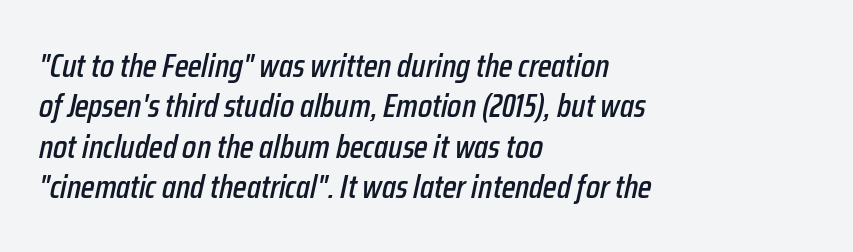
{"italic": "yes", "lean": "right", "slant_degrees": 12, "width": "condensed", "stroke_contrast": "low", "x_height": "medium", "monospaced": "no", "underline": "no", "align": "left", "line_spacing_ratio": 1.22, "letter_spacing": "normal", "letter_spacing_em": 0.0, "glyph_px": 33}
